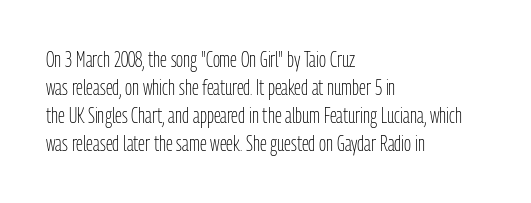
The image shows 21 px text type, upright; set left-aligned, normal line spacing (1.34x), normal letter spacing, not underlined.
